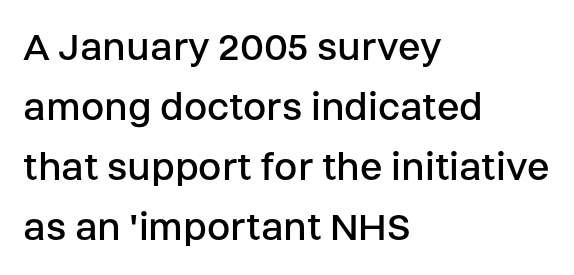
{"serif": "no", "italic": "no", "bold": "no", "weight": "regular", "width": "normal", "stroke_contrast": "low", "x_height": "large", "monospaced": "no", "underline": "no", "align": "left", "line_spacing": "normal", "line_spacing_ratio": 1.43, "letter_spacing": "normal", "letter_spacing_em": 0.0, "glyph_px": 42}
